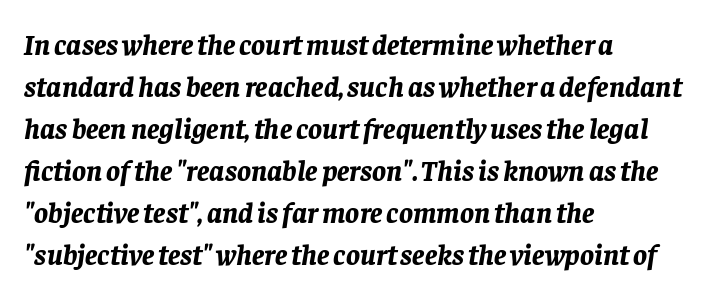
Q: Is the text bold? A: Yes.
Q: Is the text italic (slanted)? A: Yes, it leans right by about 8 degrees.
Q: Is the text underlined? A: No.
Q: How is the paragraph aligned? A: Left-aligned.
Q: Is the spacing between letters normal or unusually wide? A: Normal.
Q: Is the spacing between lines tight, normal or loose? A: Normal.
Q: Width (condensed, normal, or wide)? A: Normal.
Q: Stroke contrast? A: Low.
Q: x-height? A: Large.
Q: Monospaced? A: No.
